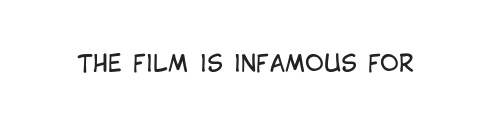
The image shows 23 px text type, upright; set normal letter spacing, not underlined.
